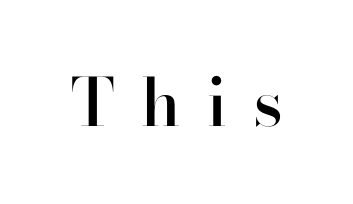
Q: Is the text bold? A: Semi-bold.
Q: Is the text italic (slanted)? A: No, it is upright.
Q: Is the typeface a serif or a sans-serif typeface? A: Serif.
Q: Is the text underlined? A: No.
Q: Is the spacing between letters normal or unusually wide? A: Unusually wide.
Q: Width (condensed, normal, or wide)? A: Normal.
Q: Stroke contrast? A: High.
Q: x-height? A: Small.
Q: Monospaced? A: No.
